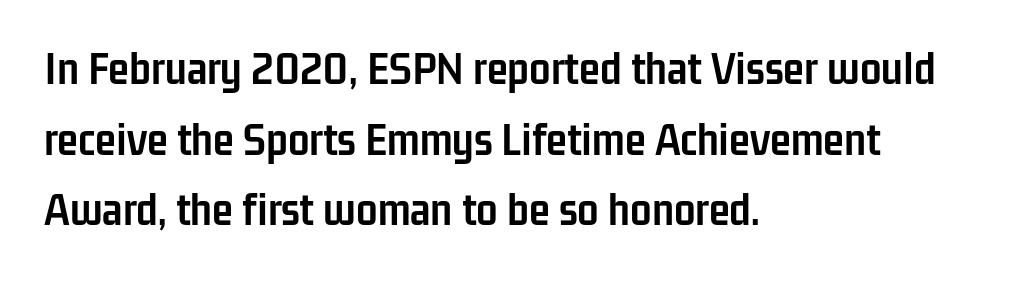
Characters follow at the spacing the type designer built in. Each letter keeps its own natural width here, so spacing adapts to shape. The face used here is a sans, in the tradition of grotesques and geometrics. Which margin do the lines hug? The left one — the right edge is uneven. How heavy is the stroke? Heavy — this is a bold.
